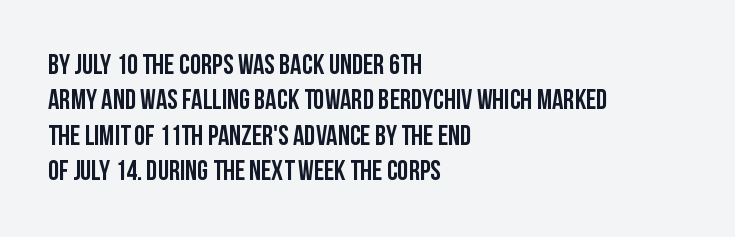
The image shows 28 px condensed sans-serif type, upright; set left-aligned, normal line spacing (1.26x), normal letter spacing, not underlined; low stroke contrast and a large x-height.
